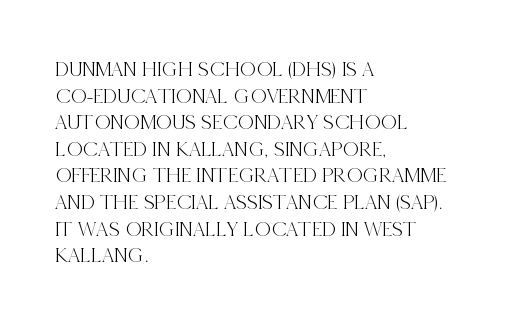
A student would call this left alignment; a typographer would say flush left, rag right. Nobody touched the tracking dial on this one. Tall strokes in this sample are plumb rather than angled. Descenders are the only things crossing below the line.
